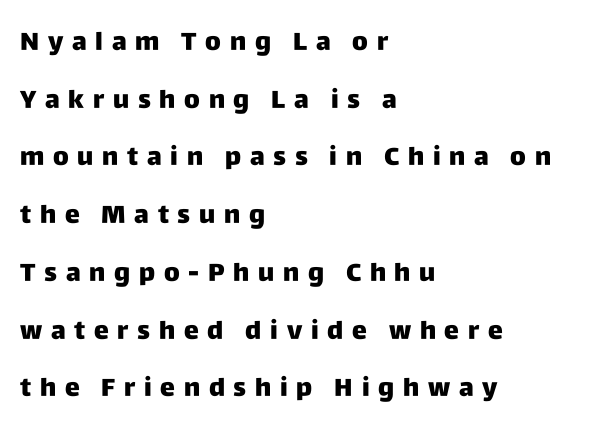
The lines in this sample share a left origin and differ only in where they stop. Has an underline been added? It has not. The letters are spread apart with noticeably loose tracking. Horizontal bands of white between lines are thick stripes.
